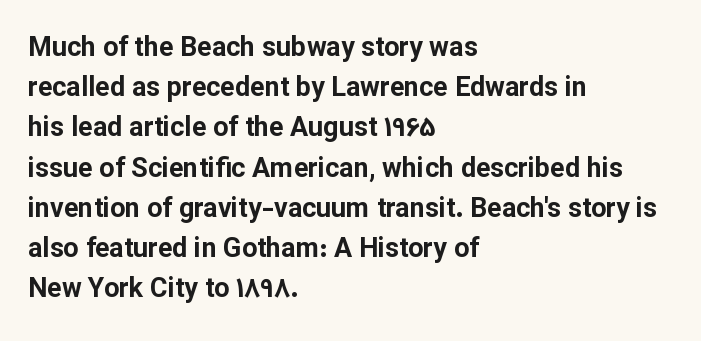
{"italic": "no", "bold": "yes", "underline": "no", "align": "left", "line_spacing": "normal", "line_spacing_ratio": 1.49, "letter_spacing": "normal", "letter_spacing_em": 0.0, "glyph_px": 27}
